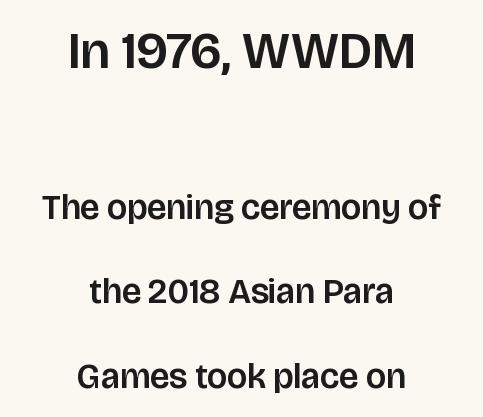
Q: Is the text italic (slanted)? A: No, it is upright.
Q: Is the typeface a serif or a sans-serif typeface? A: Sans-serif.
Q: Is the text underlined? A: No.
Q: How is the paragraph aligned? A: Centered.
Q: Is the spacing between letters normal or unusually wide? A: Normal.
Q: Is the spacing between lines tight, normal or loose? A: Loose.
Q: Which block of text is set in a larger size, the first (top) or the second (bottom)? A: The first (top) one.
Q: Width (condensed, normal, or wide)? A: Normal.
Q: Stroke contrast? A: Low.
Q: x-height? A: Large.
Q: Monospaced? A: No.
